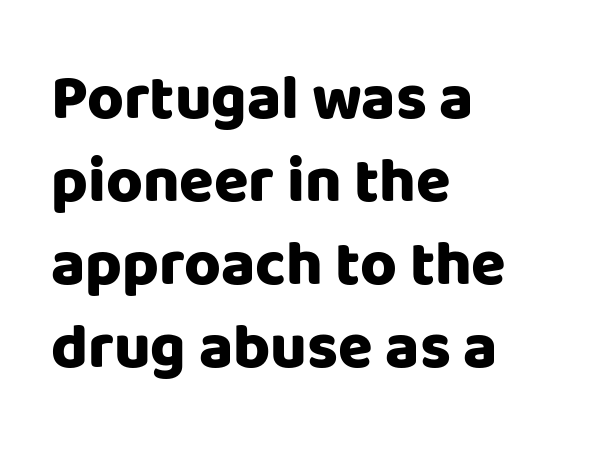
The image shows 63 px heavy sans-serif type, upright; set left-aligned, normal line spacing (1.32x), normal letter spacing, not underlined; low stroke contrast and a large x-height.
